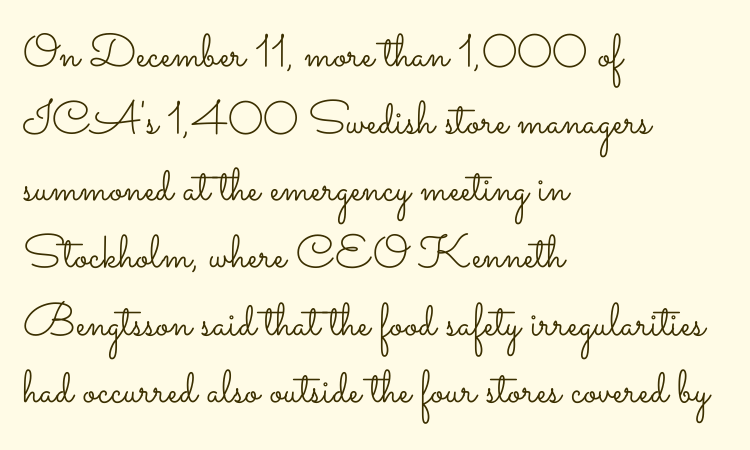
Q: Is the text bold? A: No.
Q: Is the text italic (slanted)? A: Yes.
Q: Is the text underlined? A: No.
Q: How is the paragraph aligned? A: Left-aligned.
Q: Is the spacing between letters normal or unusually wide? A: Normal.
Q: Is the spacing between lines tight, normal or loose? A: Normal.
Q: Width (condensed, normal, or wide)? A: Wide.
Q: Stroke contrast? A: Low.
Q: x-height? A: Small.
Q: Monospaced? A: No.
